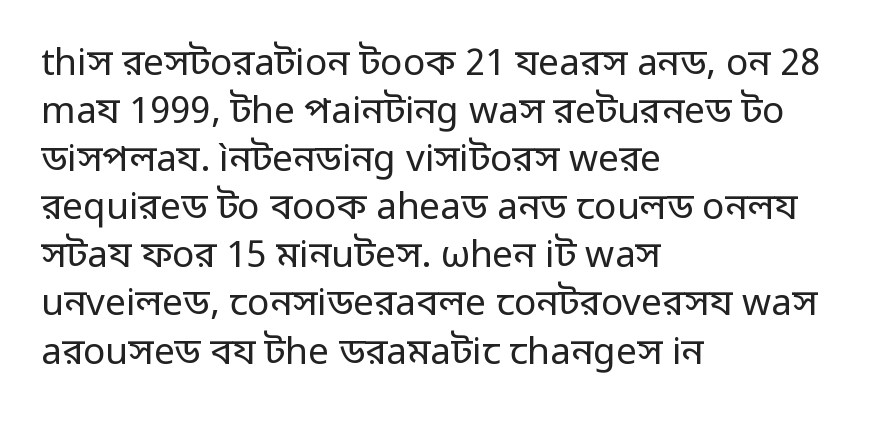
Italic: no, the glyphs are upright roman. The passage is arranged the way most books set body copy — flush left. The characters are drawn with everyday or finer stroke widths. Any mark beneath the type? The region is blank. There is no visible air inserted between adjacent glyphs. The face used here is proportionally spaced, like ordinary book or web type.
